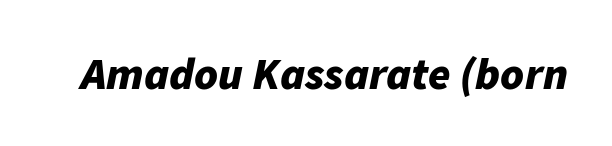
This sample uses an oblique cut, with every glyph tilted off the vertical. Lines of text with bare space underneath. Varying glyph widths throughout — classic text-font behaviour. Weight check: bold — yes, fully.
